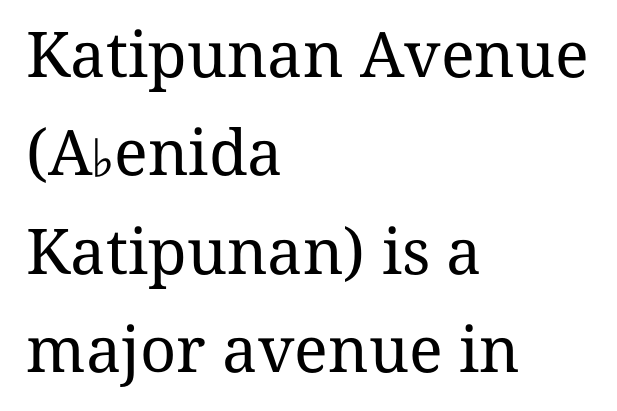
{"serif": "yes", "italic": "no", "bold": "no", "weight": "regular", "width": "normal", "stroke_contrast": "medium", "x_height": "medium", "monospaced": "no", "underline": "no", "align": "left", "line_spacing": "normal", "line_spacing_ratio": 1.56, "letter_spacing": "normal", "letter_spacing_em": 0.0, "glyph_px": 63}
